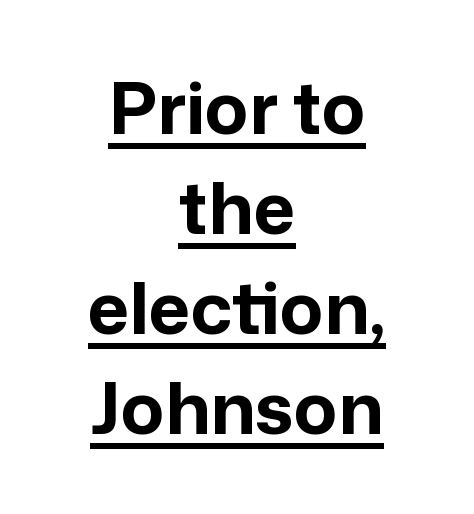
This sample carries an underscore along the baseline area. Do the characters align in a grid? No, the font is proportional. One glance says typical: line gaps are just what's usual. On the weight axis this lands at bold, roughly 700. The face used here is a sans, in the tradition of grotesques and geometrics. Tall strokes in this sample are plumb rather than angled.
